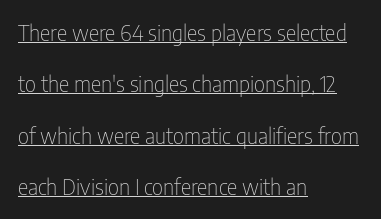
The weight would be labelled regular, book, light, or lighter still. This sample is left-justified, so line endings fall wherever the words run out. No extra tracking has been applied to these lines. Somebody hit Ctrl+U on this one — the words are underlined.
